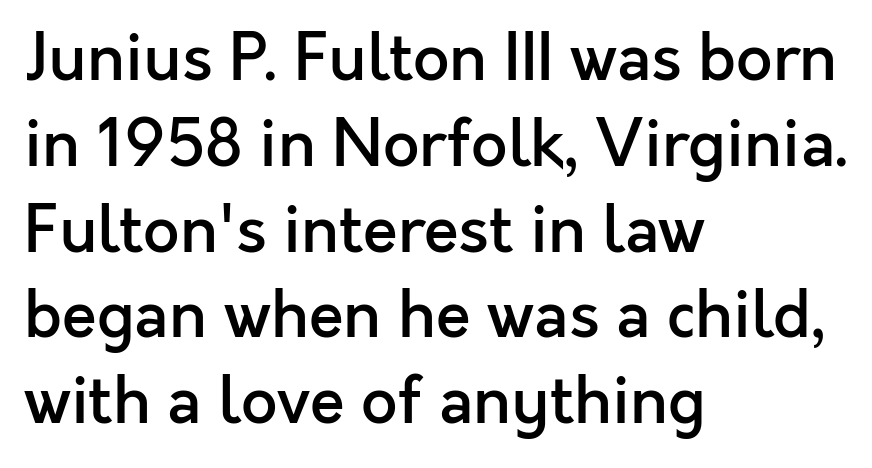
Q: Is the text bold? A: Semi-bold.
Q: Is the text italic (slanted)? A: No, it is upright.
Q: Is the typeface a serif or a sans-serif typeface? A: Sans-serif.
Q: Is the text underlined? A: No.
Q: How is the paragraph aligned? A: Left-aligned.
Q: Is the spacing between letters normal or unusually wide? A: Normal.
Q: Is the spacing between lines tight, normal or loose? A: Normal.
Q: Width (condensed, normal, or wide)? A: Normal.
Q: x-height? A: Medium.
Q: Monospaced? A: No.
